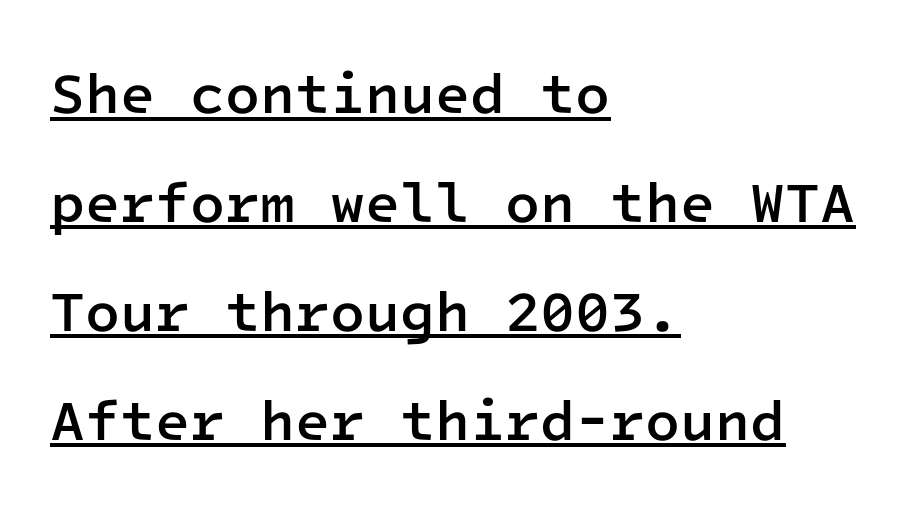
The paragraph shown leans on its left margin. Reading down the column, the eye jumps a long way to each next line. Check the space under the baseline: a stroke is drawn there. Every character sits straight up, as roman type does. Each letter, wide or thin by design, is forced into the same width here. The line texture is even and compact thanks to regular tracking.
